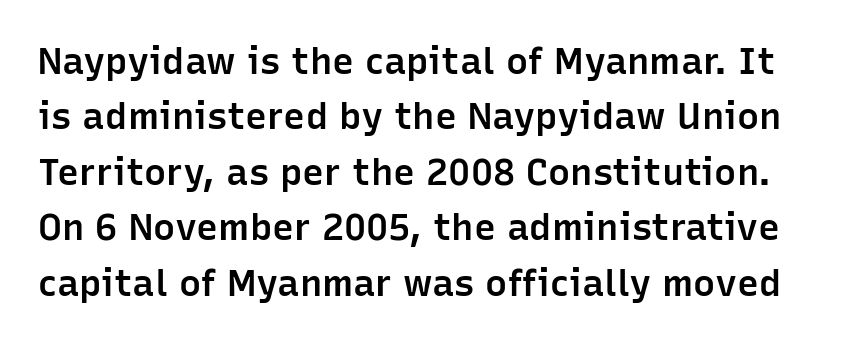
The type sits square on the baseline with zero lean. The glyphs have the mass of a demibold cut, below bold. The glyphs are unaccompanied by any horizontal stroke below them. The face used here is rendered with its standard letterfit. Each new line begins a customary step beneath the previous one. The designer went with a sans here, leaving each stem footless.
